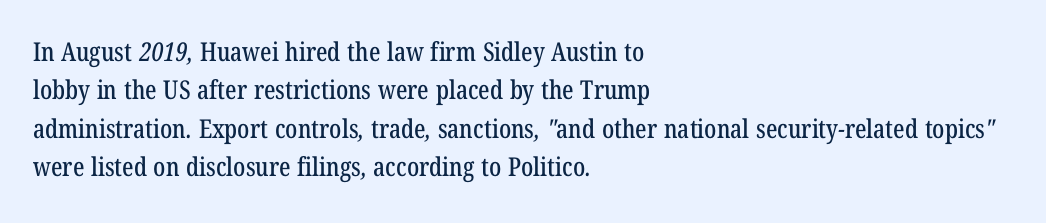
The image shows 26 px text type; set left-aligned, normal line spacing (1.48x), normal letter spacing, not underlined.
